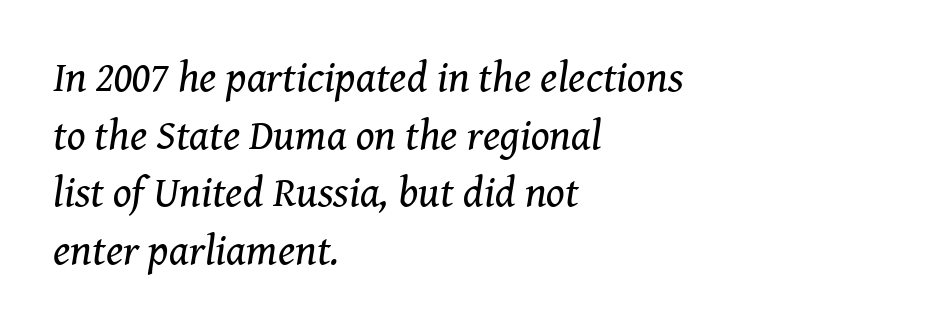
{"serif": "yes", "italic": "yes", "lean": "right", "slant_degrees": 8, "bold": "no", "weight": "regular", "width": "normal", "stroke_contrast": "medium", "x_height": "medium", "monospaced": "no", "underline": "no", "align": "left", "line_spacing": "normal", "line_spacing_ratio": 1.34, "letter_spacing": "normal", "letter_spacing_em": 0.0, "glyph_px": 43}
